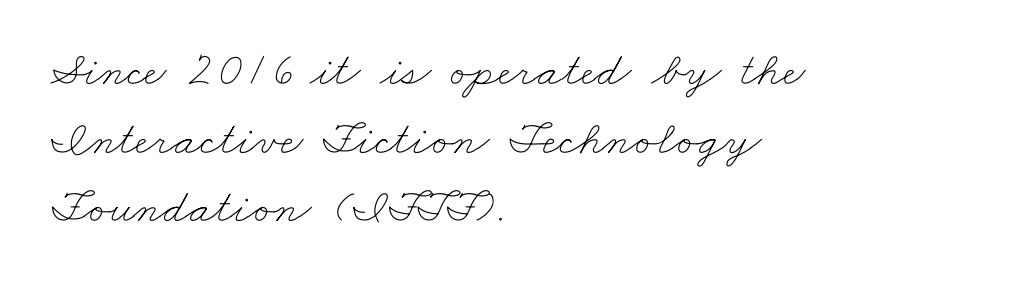
The image shows 48 px thin, wide type; set left-aligned, normal line spacing (1.43x), normal letter spacing, not underlined; low stroke contrast and a small x-height.
